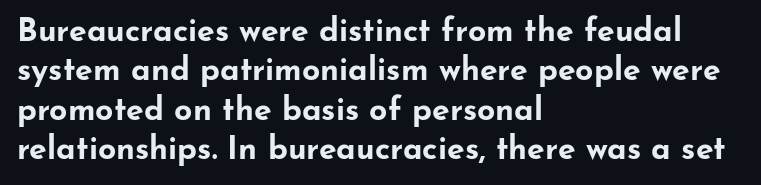
Q: Is the text bold? A: Yes.
Q: Is the text italic (slanted)? A: No, it is upright.
Q: Is the typeface a serif or a sans-serif typeface? A: Sans-serif.
Q: Is the text underlined? A: No.
Q: How is the paragraph aligned? A: Left-aligned.
Q: Is the spacing between letters normal or unusually wide? A: Normal.
Q: Width (condensed, normal, or wide)? A: Wide.
Q: Stroke contrast? A: Low.
Q: x-height? A: Small.
Q: Monospaced? A: No.
